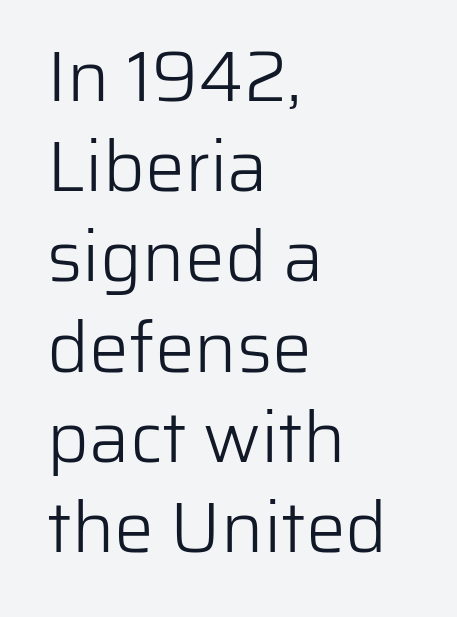
{"serif": "no", "italic": "no", "bold": "no", "weight": "light", "width": "normal", "stroke_contrast": "low", "x_height": "medium", "monospaced": "no", "underline": "no", "align": "left", "line_spacing": "normal", "line_spacing_ratio": 1.27, "letter_spacing": "normal", "letter_spacing_em": 0.0, "glyph_px": 71}
